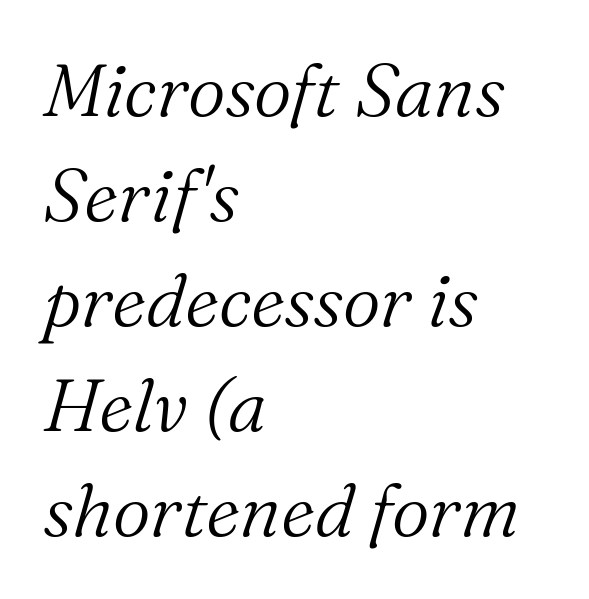
The image shows 74 px light serif type, italic (leaning right); set left-aligned, normal line spacing (1.42x), normal letter spacing, not underlined; medium stroke contrast and a medium x-height.
